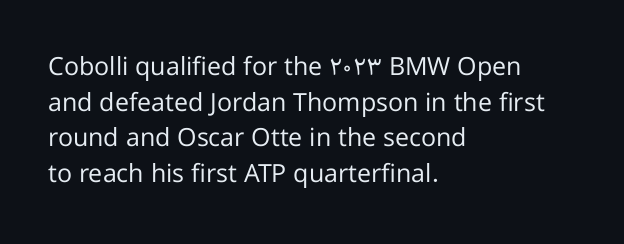
{"italic": "no", "bold": "no", "underline": "no", "align": "left", "line_spacing": "normal", "line_spacing_ratio": 1.43, "letter_spacing": "normal", "letter_spacing_em": 0.0, "glyph_px": 25}
